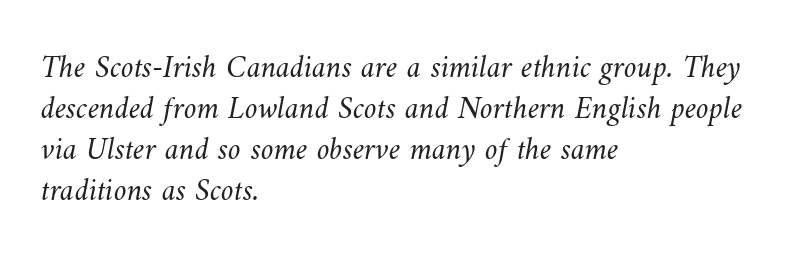
These glyphs show unthickened strokes, regular width or finer. The rendering keeps characters at their native spacing. Anything drawn beneath the words? Only blank space. Left-aligned paragraph, ragged on the right.
